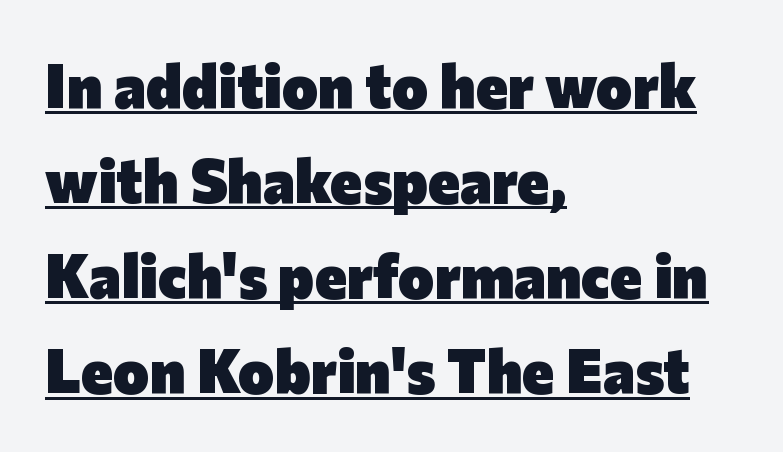
The image shows 61 px heavy sans-serif type, upright; set left-aligned, normal line spacing (1.56x), normal letter spacing, underlined; low stroke contrast and a medium x-height.
